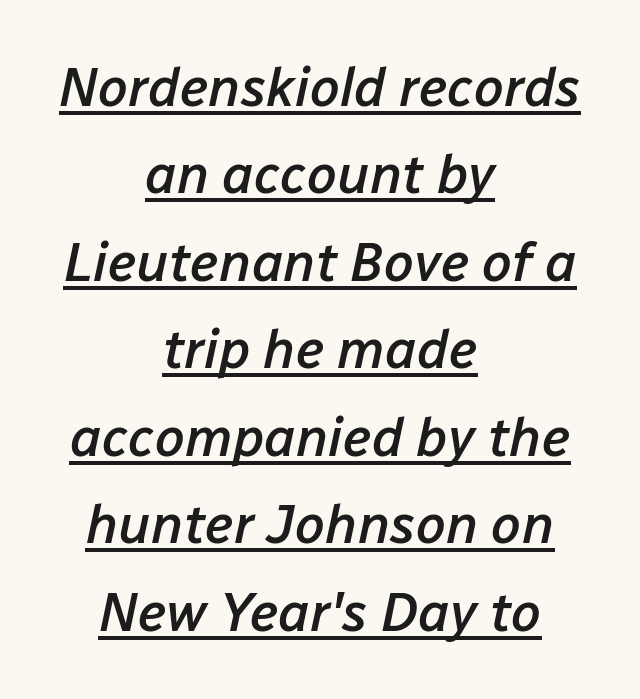
Q: Is the text bold? A: Semi-bold.
Q: Is the text italic (slanted)? A: Yes, it leans right by about 12 degrees.
Q: Is the text underlined? A: Yes.
Q: How is the paragraph aligned? A: Centered.
Q: Is the spacing between letters normal or unusually wide? A: Normal.
Q: Is the spacing between lines tight, normal or loose? A: Normal.
Q: Width (condensed, normal, or wide)? A: Normal.
Q: Stroke contrast? A: Low.
Q: x-height? A: Medium.
Q: Monospaced? A: No.
